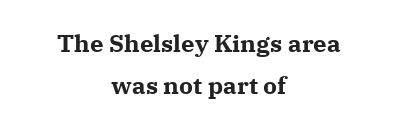
Q: Is the text bold? A: Yes.
Q: Is the text italic (slanted)? A: No, it is upright.
Q: Is the text underlined? A: No.
Q: How is the paragraph aligned? A: Centered.
Q: Is the spacing between letters normal or unusually wide? A: Normal.
